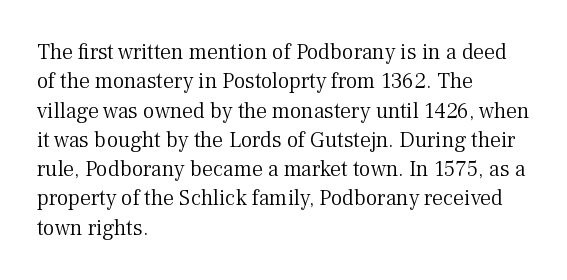
{"italic": "no", "bold": "no", "underline": "no", "align": "left", "line_spacing": "normal", "line_spacing_ratio": 1.33, "letter_spacing": "normal", "letter_spacing_em": 0.0, "glyph_px": 22}
